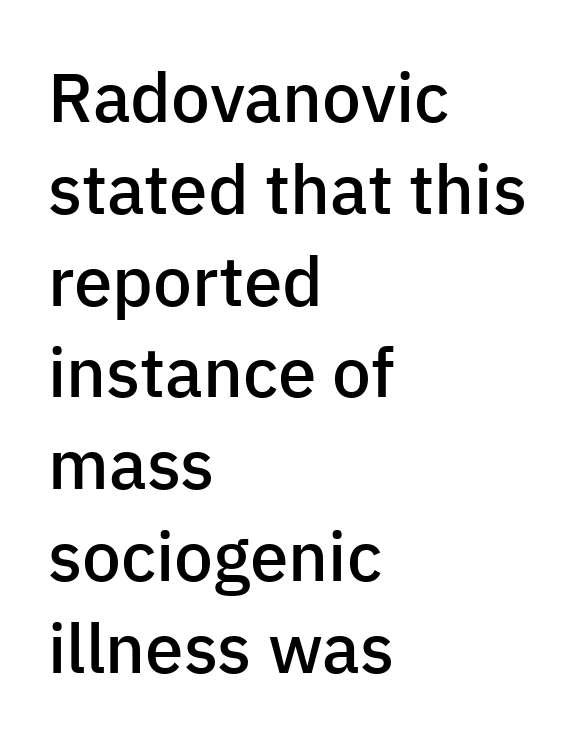
Q: Is the text bold? A: Semi-bold.
Q: Is the text italic (slanted)? A: No, it is upright.
Q: Is the typeface a serif or a sans-serif typeface? A: Sans-serif.
Q: Is the text underlined? A: No.
Q: How is the paragraph aligned? A: Left-aligned.
Q: Is the spacing between letters normal or unusually wide? A: Normal.
Q: Is the spacing between lines tight, normal or loose? A: Normal.
Q: Width (condensed, normal, or wide)? A: Normal.
Q: Stroke contrast? A: Low.
Q: x-height? A: Medium.
Q: Monospaced? A: No.
